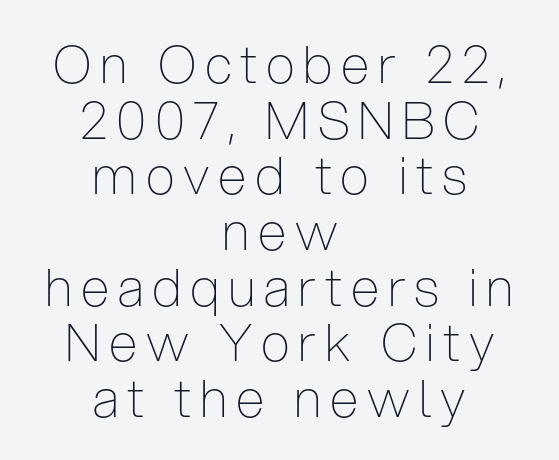
{"serif": "no", "italic": "no", "bold": "no", "weight": "thin", "width": "condensed", "stroke_contrast": "low", "x_height": "medium", "monospaced": "no", "underline": "no", "align": "center", "line_spacing": "tight", "line_spacing_ratio": 1.07, "glyph_px": 52}
